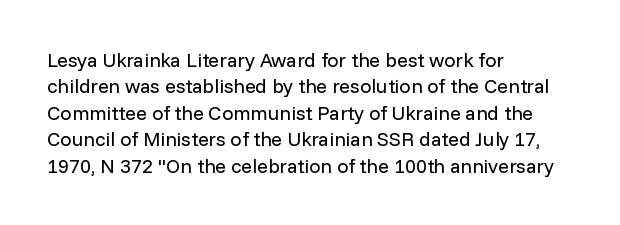
The image shows 20 px text type, upright; set left-aligned, normal line spacing (1.32x), normal letter spacing, not underlined.
